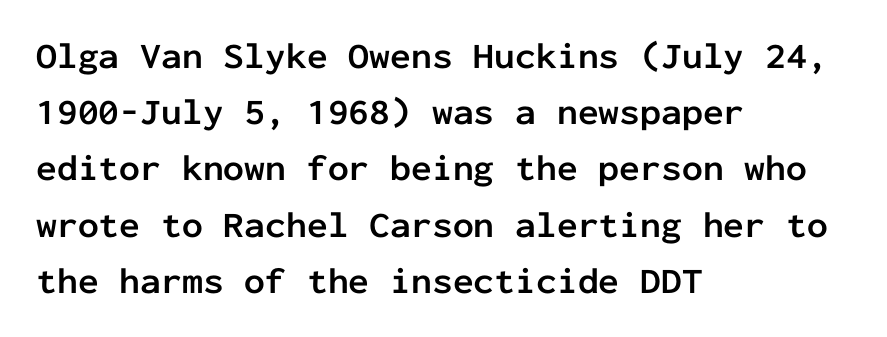
Q: Is the text bold? A: Yes.
Q: Is the text italic (slanted)? A: No, it is upright.
Q: Is the typeface a serif or a sans-serif typeface? A: Sans-serif.
Q: Is the text underlined? A: No.
Q: How is the paragraph aligned? A: Left-aligned.
Q: Is the spacing between letters normal or unusually wide? A: Normal.
Q: Is the spacing between lines tight, normal or loose? A: Normal.
Q: Width (condensed, normal, or wide)? A: Normal.
Q: Stroke contrast? A: Low.
Q: x-height? A: Medium.
Q: Monospaced? A: Yes.
